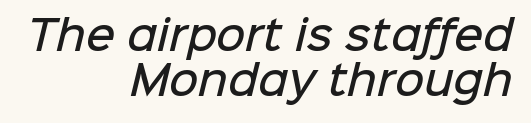
{"serif": "no", "bold": "semi", "weight": "semibold", "width": "normal", "stroke_contrast": "low", "x_height": "medium", "monospaced": "no", "underline": "no", "align": "right", "line_spacing": "tight", "line_spacing_ratio": 1.13, "letter_spacing": "normal", "letter_spacing_em": 0.0, "glyph_px": 40}
